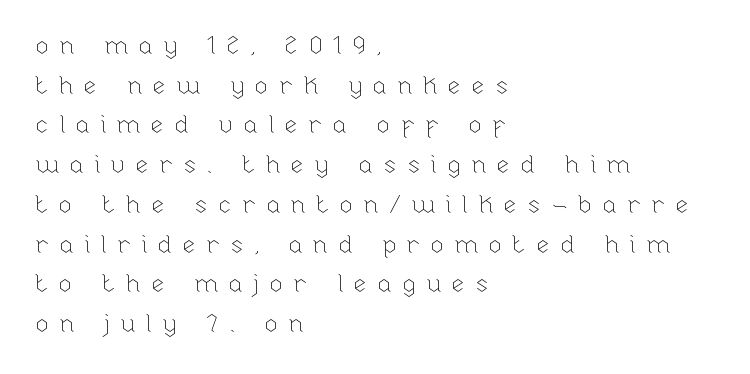
The rows are spaced the way most documents space them. Nothing heavy about these letters — not bold at all. The passage shown is not underscored anywhere. Words appear elongated and porous because spacing is wide. The font's upright variant was chosen for this text. The compositor pushed each line to the left boundary.
